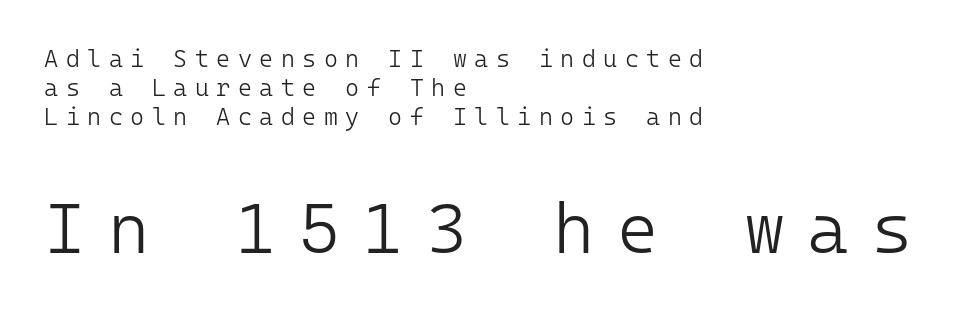
{"serif": "no", "italic": "no", "bold": "no", "weight": "light", "width": "normal", "stroke_contrast": "low", "x_height": "medium", "monospaced": "yes", "underline": "no", "align": "left", "line_spacing_ratio": 1.2, "letter_spacing": "wide", "letter_spacing_em": 0.31, "larger_block": "second", "size_ratio": 2.96, "glyph_px": 71}
